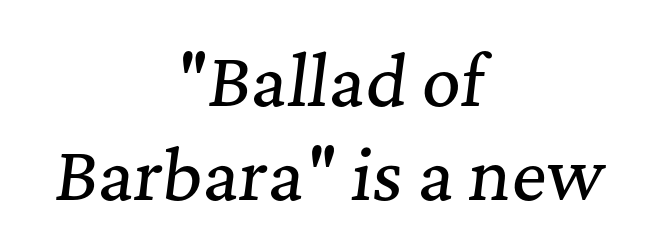
The type is set solid horizontally, with unmodified tracking. Centered paragraph, ragged on both sides. Nobody drew a line under any word here. Would a proofreader flag this as italicized? Yes.
